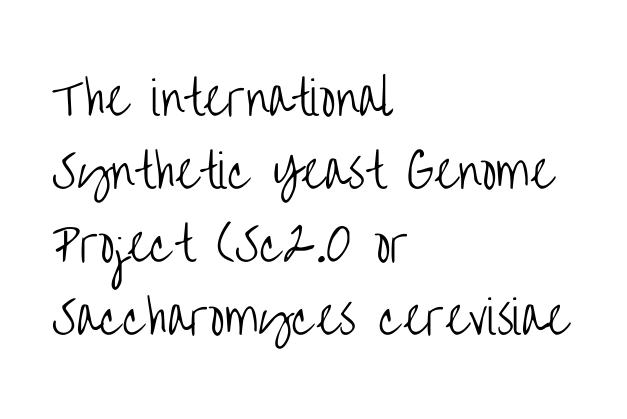
{"serif": "no", "italic": "no", "bold": "no", "weight": "light", "width": "condensed", "stroke_contrast": "low", "x_height": "large", "monospaced": "no", "underline": "no", "align": "left", "line_spacing": "normal", "line_spacing_ratio": 1.59, "letter_spacing": "normal", "letter_spacing_em": 0.0, "glyph_px": 46}
